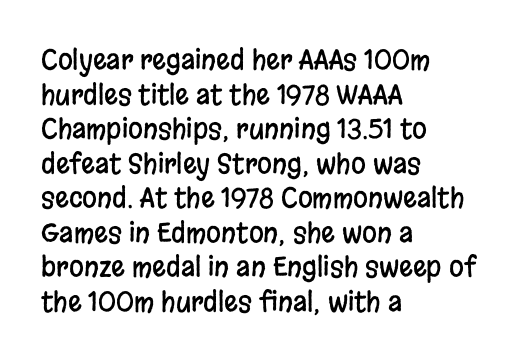
Q: Is the text italic (slanted)? A: No, it is upright.
Q: Is the text underlined? A: No.
Q: How is the paragraph aligned? A: Left-aligned.
Q: Is the spacing between letters normal or unusually wide? A: Normal.
Q: Is the spacing between lines tight, normal or loose? A: Normal.
